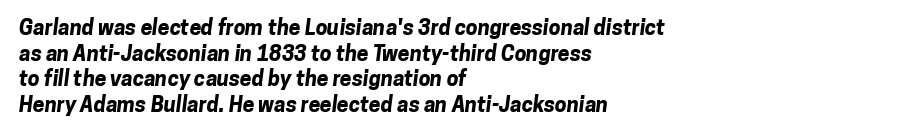
Q: Is the text bold? A: Yes.
Q: Is the text underlined? A: No.
Q: How is the paragraph aligned? A: Left-aligned.
Q: Is the spacing between letters normal or unusually wide? A: Normal.
